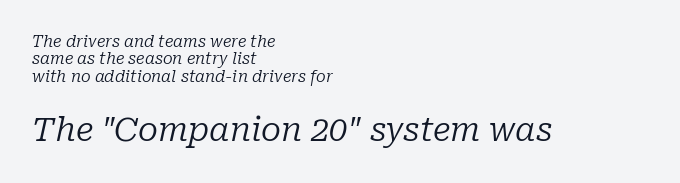
The image shows 33 px regular-weight serif type, italic (leaning right); set left-aligned, tight line spacing (1.08x), normal letter spacing, not underlined; the second (bottom) block is 2.06x larger; low stroke contrast and a medium x-height.
